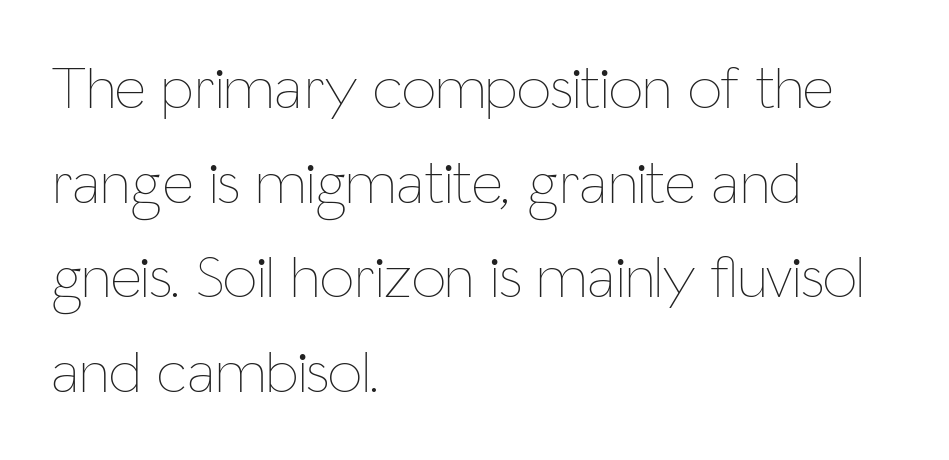
The image shows 61 px thin, condensed type, upright; set left-aligned, normal line spacing (1.55x), normal letter spacing, not underlined; low stroke contrast and a medium x-height.
